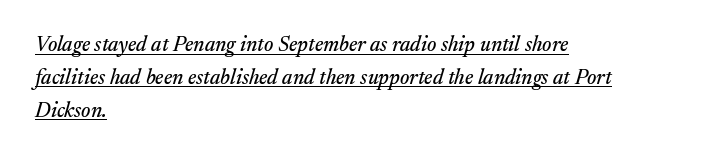
Q: Is the text italic (slanted)? A: Yes, it leans right by about 17 degrees.
Q: Is the text underlined? A: Yes.
Q: How is the paragraph aligned? A: Left-aligned.
Q: Is the spacing between letters normal or unusually wide? A: Normal.
Q: Is the spacing between lines tight, normal or loose? A: Normal.
